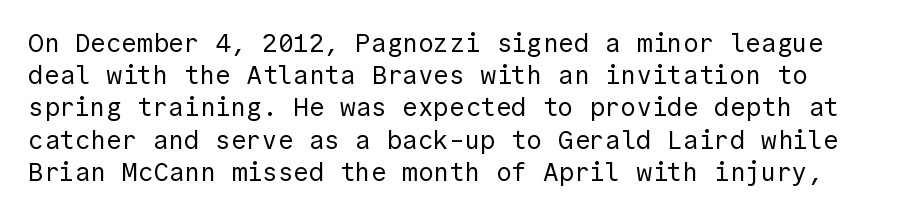
{"italic": "no", "bold": "no", "underline": "no", "line_spacing_ratio": 1.24, "letter_spacing": "normal", "letter_spacing_em": 0.0, "glyph_px": 26}
